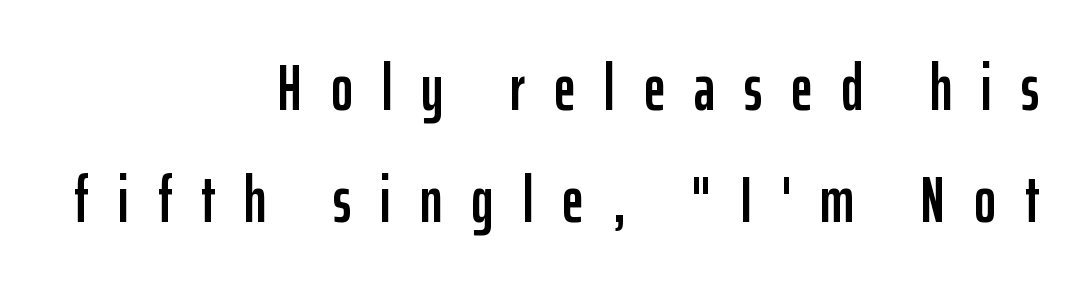
{"serif": "no", "italic": "no", "width": "condensed", "stroke_contrast": "low", "x_height": "medium", "monospaced": "no", "underline": "no", "align": "right", "line_spacing": "normal", "line_spacing_ratio": 1.7, "letter_spacing": "wide", "letter_spacing_em": 0.44, "glyph_px": 66}
